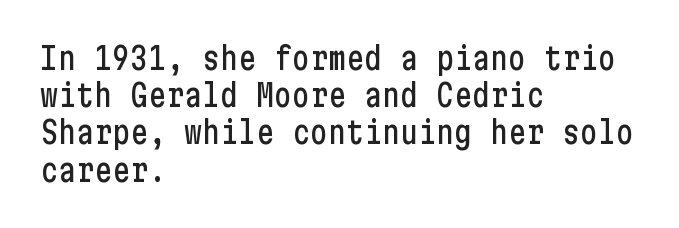
The image shows 30 px condensed sans-serif type, upright; set left-aligned, line spacing 1.24x, normal letter spacing, not underlined; low stroke contrast and a medium x-height.
